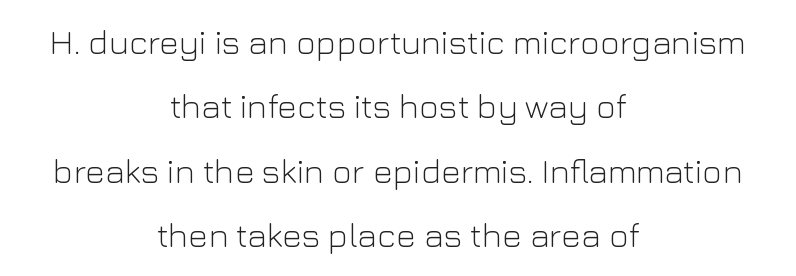
Are there feet on the stems? There aren't — it's a sans. No chunkiness to these letters — they're not bold. Descenders are the only things crossing below the line. Each letter keeps its own natural width here, so spacing adapts to shape.
